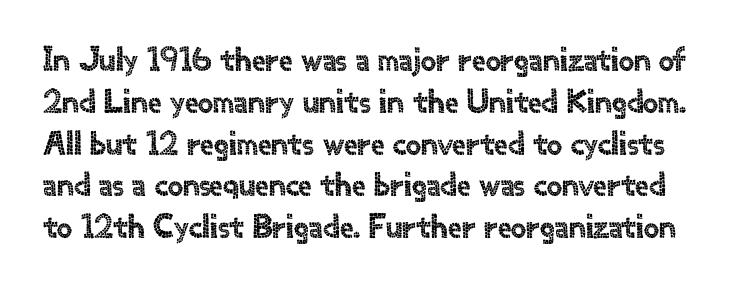
{"serif": "no", "italic": "no", "width": "normal", "x_height": "small", "monospaced": "no", "underline": "no", "line_spacing_ratio": 1.23, "letter_spacing": "normal", "letter_spacing_em": 0.0, "glyph_px": 34}
